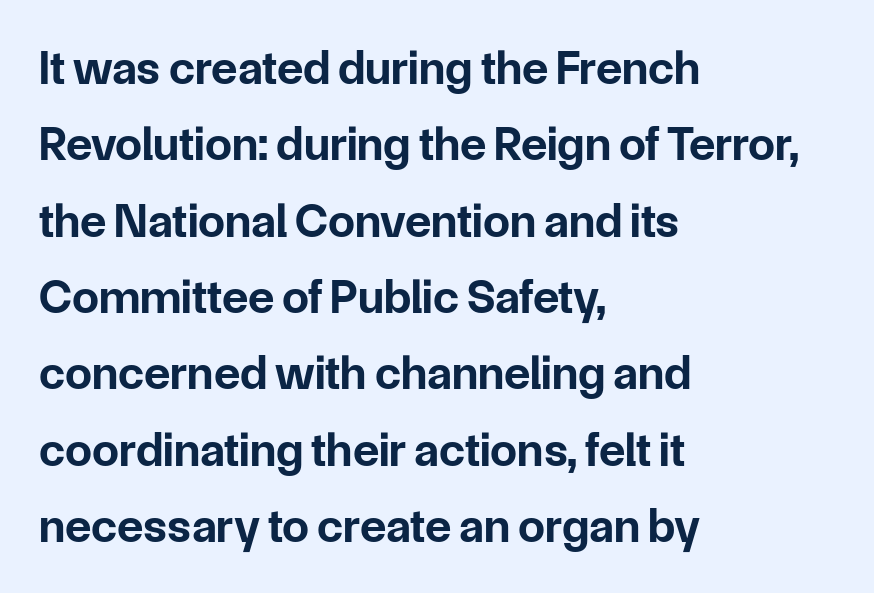
Q: Is the text bold? A: Yes.
Q: Is the text italic (slanted)? A: No, it is upright.
Q: Is the typeface a serif or a sans-serif typeface? A: Sans-serif.
Q: Is the text underlined? A: No.
Q: How is the paragraph aligned? A: Left-aligned.
Q: Is the spacing between letters normal or unusually wide? A: Normal.
Q: Is the spacing between lines tight, normal or loose? A: Normal.
Q: Width (condensed, normal, or wide)? A: Normal.
Q: Stroke contrast? A: Low.
Q: x-height? A: Medium.
Q: Monospaced? A: No.
